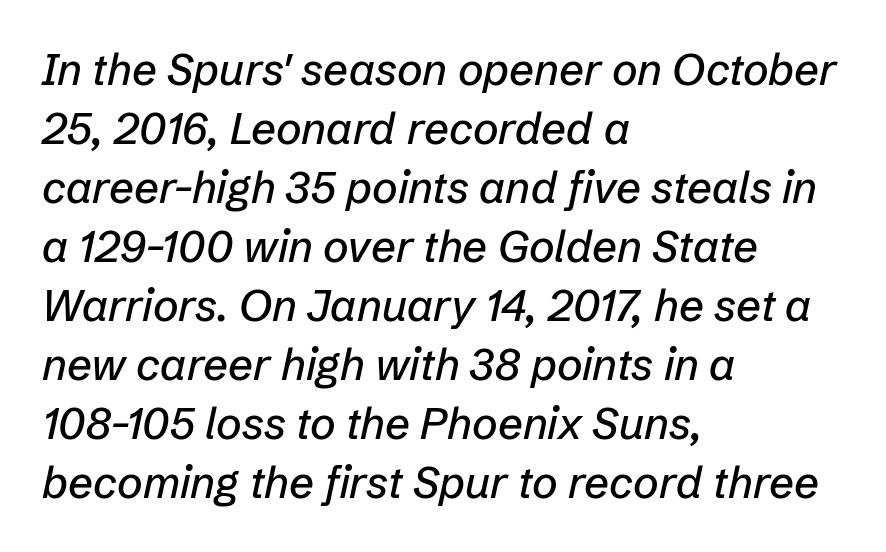
The passage shown is typed in a proportional face where columns would drift. Casual observation: everything's shoved over to the left. Leading matches the norm, producing a regular column. Is the letter spacing exaggerated? No — it looks like the ordinary default. Notice how the stems are inclined rather than vertical — that's the hallmark of italics.
